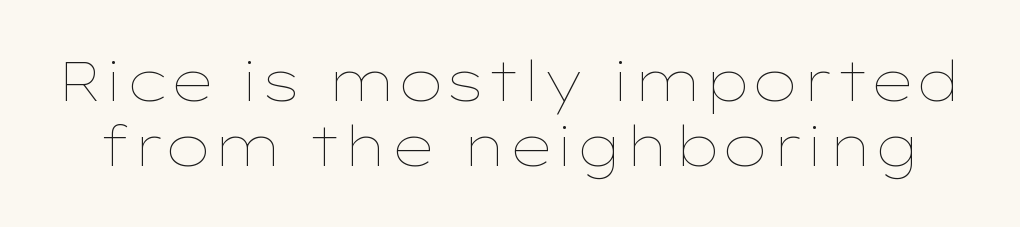
The image shows 55 px thin, wide type, upright; set line spacing 1.19x, normal letter spacing, not underlined; low stroke contrast and a medium x-height.
